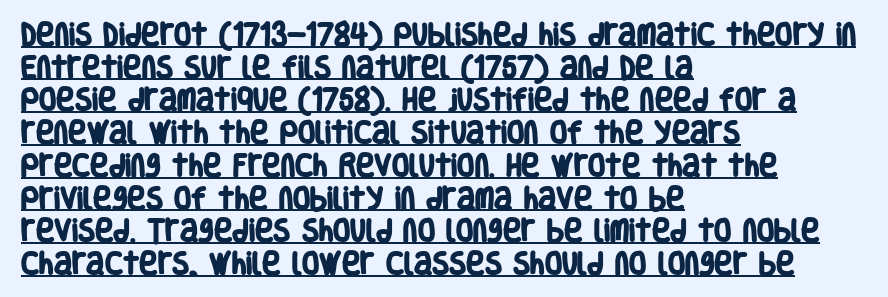
Q: Is the text bold? A: Yes.
Q: Is the text underlined? A: Yes.
Q: How is the paragraph aligned? A: Left-aligned.
Q: Is the spacing between letters normal or unusually wide? A: Normal.
Q: Is the spacing between lines tight, normal or loose? A: Normal.
